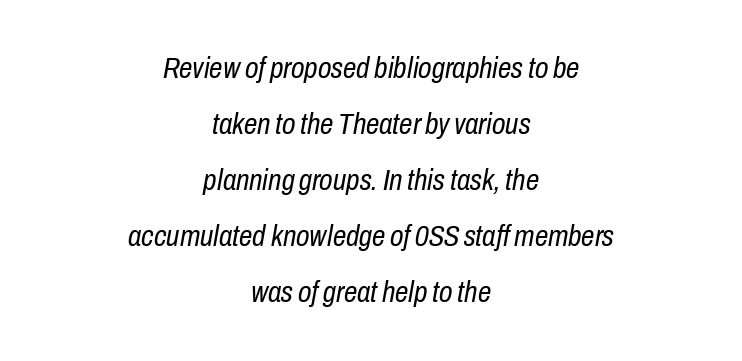
No chunkiness to these letters — they're not bold. A centered setting, common on invitations and titles, is used for this passage. The letters advance in unequal steps, a hallmark of proportional type. In terms of letterspacing, this is plain default setting. The typography opts for an oblique posture over an upright one. Letters rest on an invisible, unmarked baseline.
